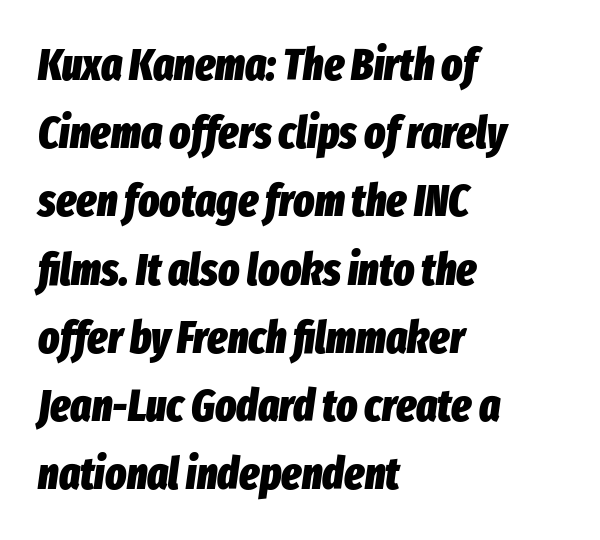
The image shows 44 px heavy, condensed type, italic (leaning right); set left-aligned, normal line spacing (1.55x), normal letter spacing, not underlined; low stroke contrast and a medium x-height.
